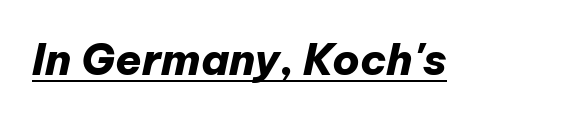
{"italic": "yes", "lean": "right", "slant_degrees": 12, "bold": "yes", "weight": "heavy", "width": "normal", "stroke_contrast": "low", "x_height": "medium", "monospaced": "no", "underline": "yes", "letter_spacing": "normal", "letter_spacing_em": 0.0, "glyph_px": 43}
